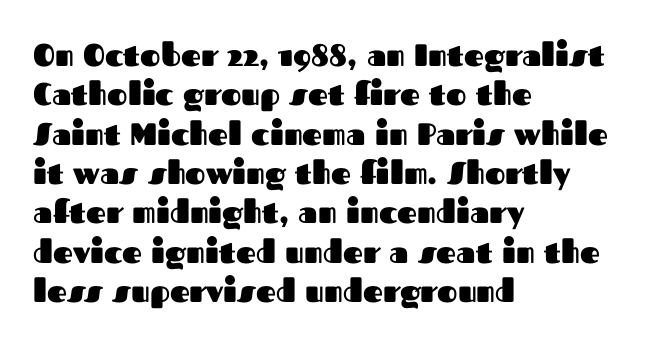
The ragged edge is on the right, which tells us the setting is flush left. The space beneath each line is pristine and unruled. Students, note that the glyphs here touch the page at normal intervals. Is there any slant? The stems are plumb. The typeface chosen for these lines omits serifs. This is heavy type, rendered in bold.
